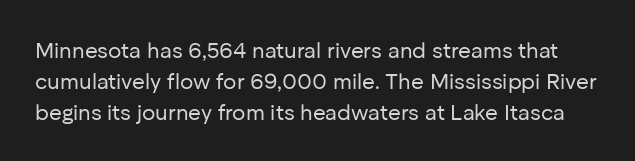
Tracking value appears to be zero — textbook default spacing. The typesetting does not lean heavy: it is not bold. Descenders are the only things crossing below the line. Successive baselines arrive at the customary interval. No italicization has been applied; the sample stays upright.
